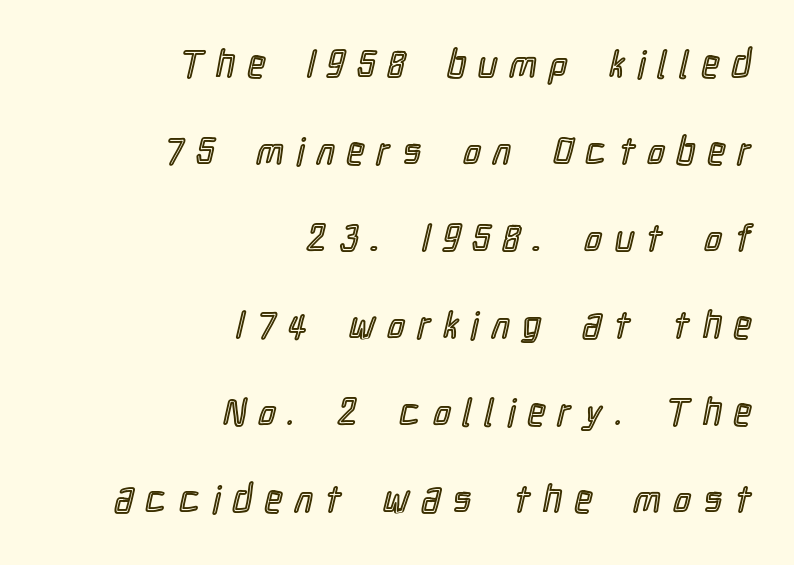
In CSS terms this would be text-align: right. Check the space under the baseline: it is left empty. This sample trades compactness for vertical openness between lines. In terms of letterspacing, this is a distinctly airy, spread setting. Proportional: the letters do not fall into vertical columns.
